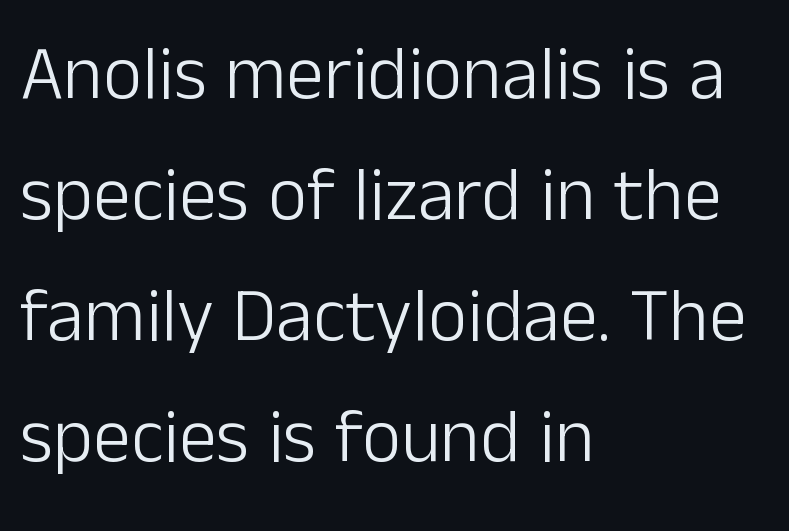
{"serif": "no", "italic": "no", "bold": "no", "weight": "light", "width": "normal", "stroke_contrast": "low", "x_height": "medium", "monospaced": "no", "underline": "no", "align": "left", "line_spacing": "normal", "line_spacing_ratio": 1.59, "letter_spacing": "normal", "letter_spacing_em": 0.0, "glyph_px": 76}
